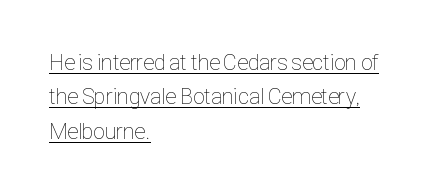
Characters remain perfectly vertical along every line. Does the copy run flush right? No — it runs flush left. These characters rest on top of a visible drawn line. Baseline-to-baseline distance is the conventional proportion of letter height. Standard letterfit; no display-style spreading of the glyphs.
